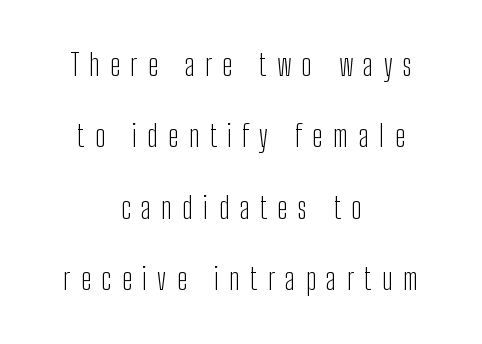
Every row of glyphs is offset so its center matches the block's center. Notice how the stems are strictly vertical — no italics here. Heaviness? Minimal to ordinary, like unemphasized prose. A typesetter would call this proportional, since set widths differ per character. Is there much room between lines? Yes — plenty of vertical air separates them. Students, note that the glyphs here are deliberately spaced far apart.
